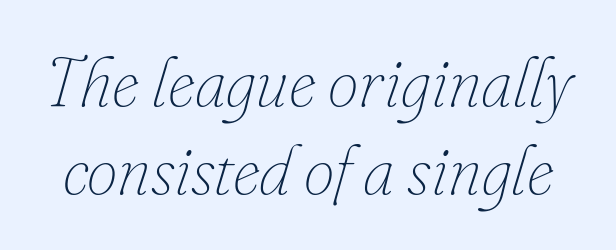
{"italic": "yes", "lean": "right", "slant_degrees": 16, "bold": "no", "weight": "thin", "width": "normal", "stroke_contrast": "low", "x_height": "small", "monospaced": "no", "underline": "no", "line_spacing": "normal", "line_spacing_ratio": 1.27, "letter_spacing": "normal", "letter_spacing_em": 0.0, "glyph_px": 69}
